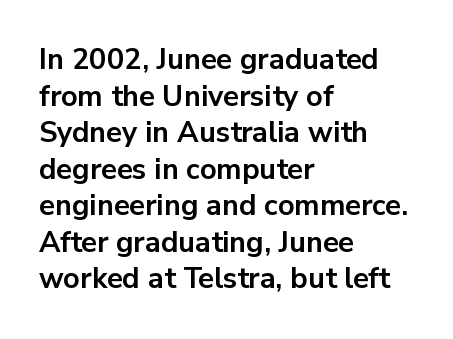
Q: Is the text bold? A: Yes.
Q: Is the text italic (slanted)? A: No, it is upright.
Q: Is the typeface a serif or a sans-serif typeface? A: Sans-serif.
Q: Is the text underlined? A: No.
Q: How is the paragraph aligned? A: Left-aligned.
Q: Is the spacing between letters normal or unusually wide? A: Normal.
Q: Is the spacing between lines tight, normal or loose? A: Normal.
Q: Width (condensed, normal, or wide)? A: Normal.
Q: Stroke contrast? A: Low.
Q: x-height? A: Medium.
Q: Monospaced? A: No.
